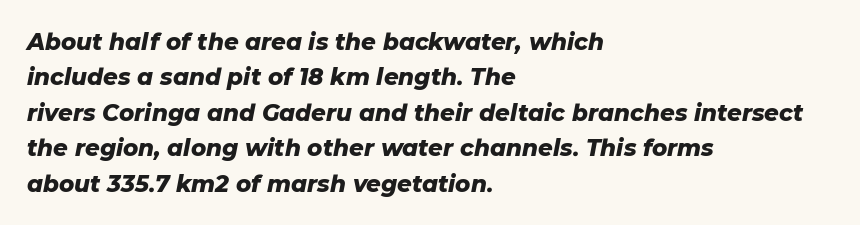
The image shows 23 px bold type, italic (leaning right); set left-aligned, normal line spacing (1.54x), normal letter spacing, not underlined.
